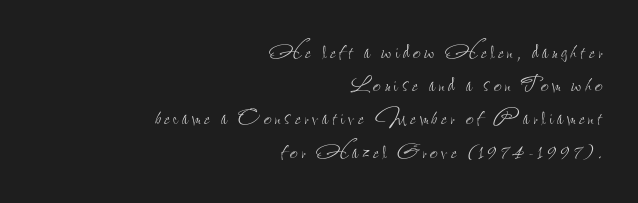
{"bold": "no", "underline": "no", "align": "right", "line_spacing_ratio": 1.23, "glyph_px": 27}
